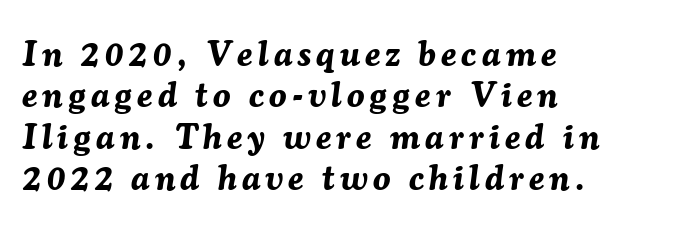
Alignment: flush left. Spacing verdict: proportional, widths tailored to each character. These lines were composed using italics. Underlining? Definitely not there. These lines carry a lot of weight — the face is fully bold.
